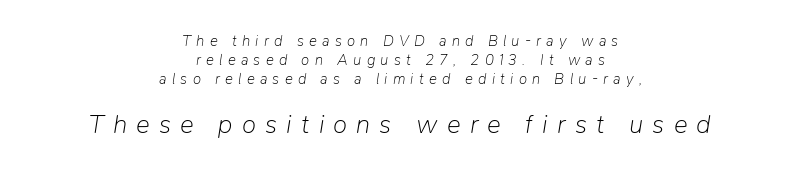
{"italic": "yes", "lean": "right", "slant_degrees": 9, "bold": "no", "underline": "no", "align": "center", "line_spacing": "normal", "line_spacing_ratio": 1.26, "letter_spacing": "wide", "letter_spacing_em": 0.35, "larger_block": "second", "size_ratio": 1.73, "glyph_px": 26}
